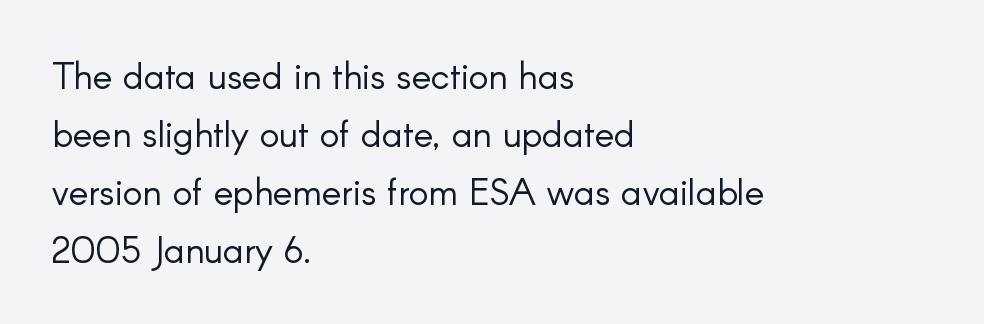
Q: Is the text bold? A: No.
Q: Is the text italic (slanted)? A: No, it is upright.
Q: Is the typeface a serif or a sans-serif typeface? A: Sans-serif.
Q: Is the text underlined? A: No.
Q: How is the paragraph aligned? A: Left-aligned.
Q: Is the spacing between letters normal or unusually wide? A: Normal.
Q: Is the spacing between lines tight, normal or loose? A: Normal.
Q: Width (condensed, normal, or wide)? A: Normal.
Q: Stroke contrast? A: Low.
Q: x-height? A: Small.
Q: Monospaced? A: No.
